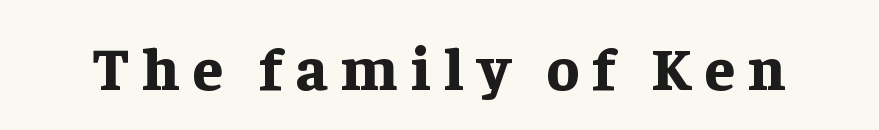
Q: Is the text bold? A: Yes.
Q: Is the text italic (slanted)? A: No, it is upright.
Q: Is the typeface a serif or a sans-serif typeface? A: Serif.
Q: Is the text underlined? A: No.
Q: Is the spacing between letters normal or unusually wide? A: Unusually wide.
Q: Width (condensed, normal, or wide)? A: Normal.
Q: Stroke contrast? A: Low.
Q: x-height? A: Medium.
Q: Monospaced? A: No.
